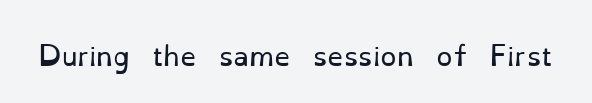
The image shows 26 px text type, upright; set normal letter spacing, not underlined.
